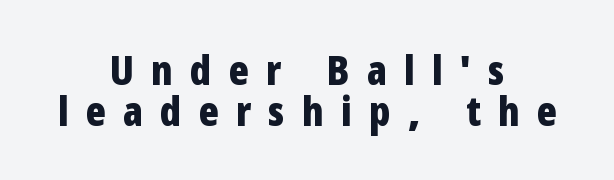
Are there feet on the stems? There aren't — it's a sans. In terms of posture, this sample is upright. Proportional: the letters do not fall into vertical columns. Layout note: lines centered.
